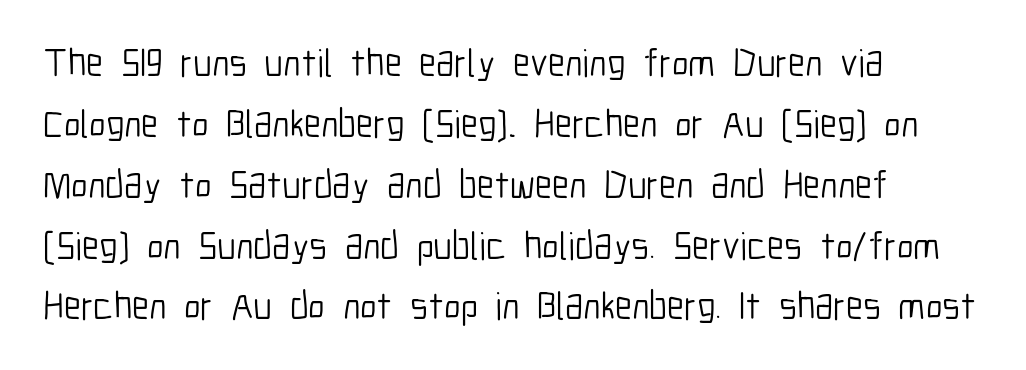
The image shows 39 px light, condensed sans-serif type, upright; set left-aligned, normal line spacing (1.56x), normal letter spacing, not underlined; low stroke contrast and a medium x-height.
